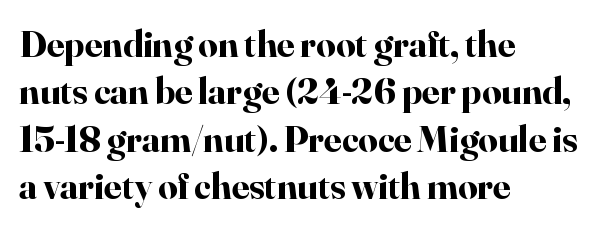
The image shows 38 px bold serif type, upright; set left-aligned, normal line spacing (1.25x), normal letter spacing, not underlined; high stroke contrast and a small x-height.
